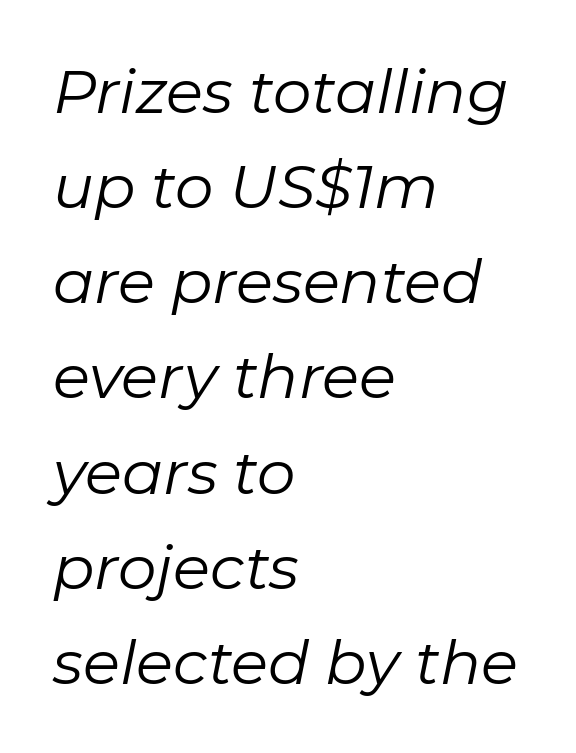
The characters are drawn with everyday or finer stroke widths. Does the leading feel generous? No, just average. Type without underlining. The specimen reads as italic at a glance. Short note: letters normally spaced.
